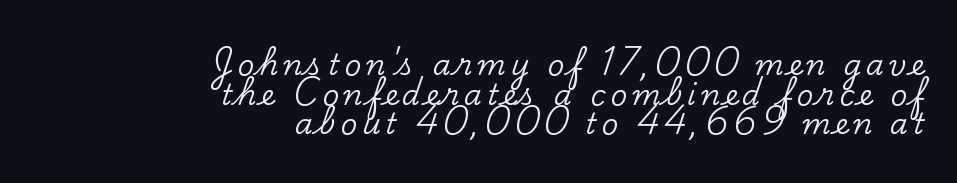
Q: Is the text italic (slanted)? A: Yes.
Q: Is the typeface a serif or a sans-serif typeface? A: Serif.
Q: Is the text underlined? A: No.
Q: How is the paragraph aligned? A: Right-aligned.
Q: Is the spacing between lines tight, normal or loose? A: Tight.
Q: Width (condensed, normal, or wide)? A: Normal.
Q: Stroke contrast? A: Low.
Q: x-height? A: Small.
Q: Monospaced? A: No.
